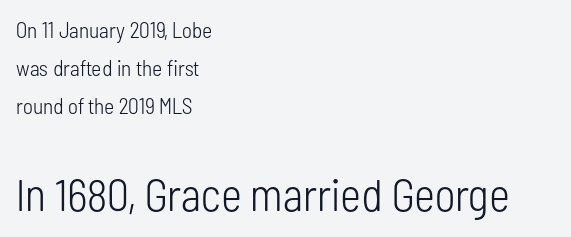
A roman cut, with each character standing at attention. Classification — sans serif. Spacing verdict: proportional, widths tailored to each character. In CSS terms this would be text-align: left.
